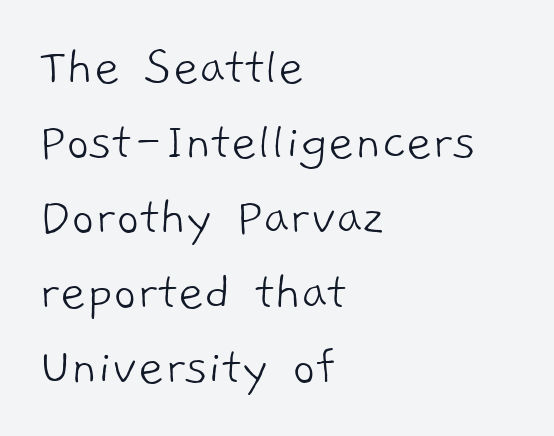
Q: Is the text bold? A: No.
Q: Is the typeface a serif or a sans-serif typeface? A: Sans-serif.
Q: Is the text underlined? A: No.
Q: How is the paragraph aligned? A: Left-aligned.
Q: Is the spacing between letters normal or unusually wide? A: Normal.
Q: Is the spacing between lines tight, normal or loose? A: Normal.
Q: Width (condensed, normal, or wide)? A: Normal.
Q: Stroke contrast? A: Low.
Q: x-height? A: Medium.
Q: Monospaced? A: No.
